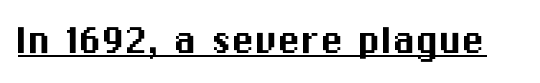
Q: Is the text italic (slanted)? A: No, it is upright.
Q: Is the typeface a serif or a sans-serif typeface? A: Sans-serif.
Q: Is the text underlined? A: Yes.
Q: Is the spacing between letters normal or unusually wide? A: Normal.
Q: Width (condensed, normal, or wide)? A: Normal.
Q: Stroke contrast? A: Medium.
Q: x-height? A: Medium.
Q: Monospaced? A: No.
